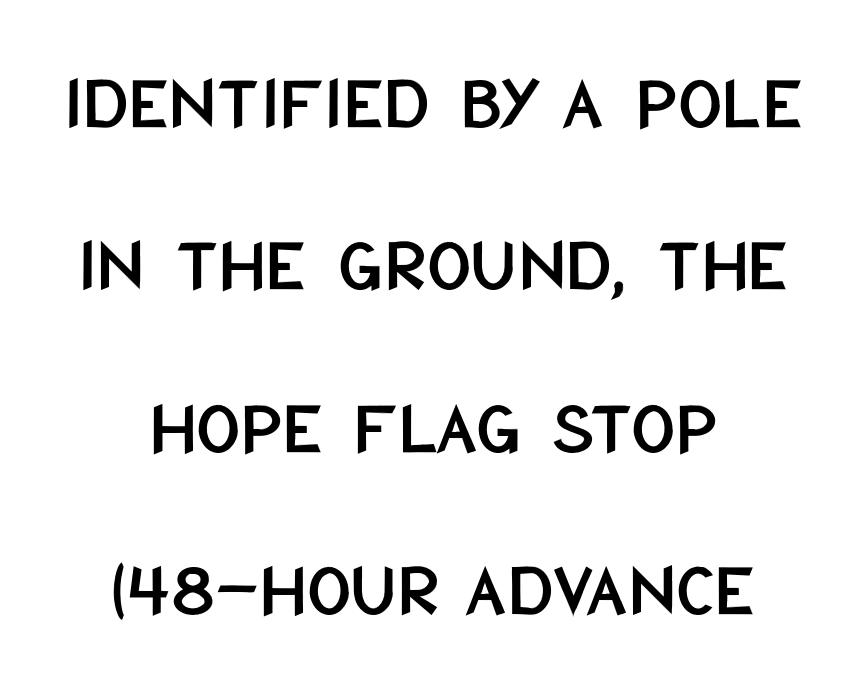
The image shows 77 px condensed sans-serif type, upright; set centered, loose line spacing (2.11x), normal letter spacing, not underlined; low stroke contrast and a large x-height.
